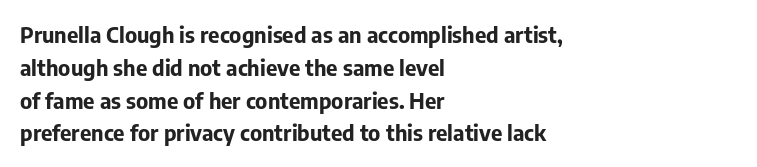
Nobody touched the tracking dial on this one. Alignment: flush left. Tall strokes in this sample are plumb rather than angled. Weight: bold.
